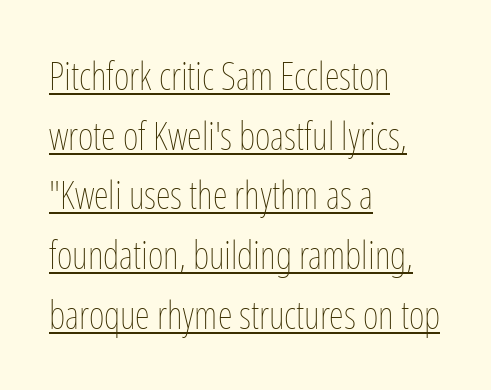
Q: Is the text bold? A: No.
Q: Is the text italic (slanted)? A: No, it is upright.
Q: Is the text underlined? A: Yes.
Q: How is the paragraph aligned? A: Left-aligned.
Q: Is the spacing between letters normal or unusually wide? A: Normal.
Q: Is the spacing between lines tight, normal or loose? A: Normal.
Q: Width (condensed, normal, or wide)? A: Condensed.
Q: Stroke contrast? A: Low.
Q: x-height? A: Medium.
Q: Monospaced? A: No.
